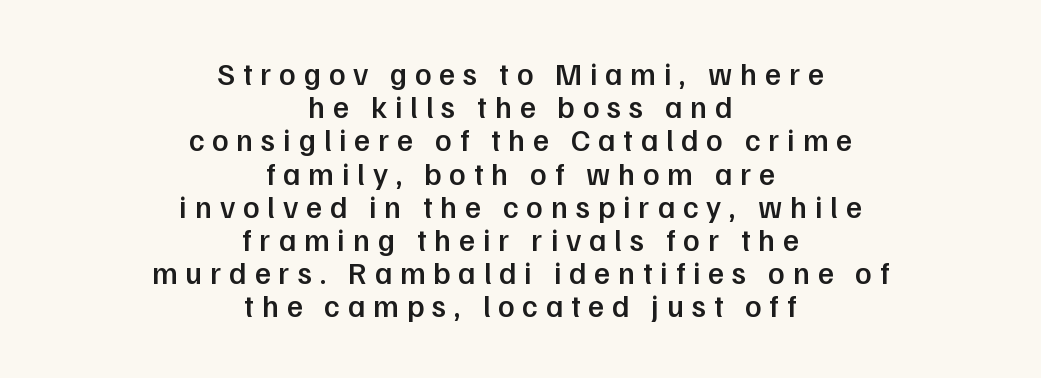
{"serif": "no", "italic": "no", "bold": "semi", "weight": "semibold", "width": "normal", "stroke_contrast": "low", "x_height": "medium", "monospaced": "no", "underline": "no", "align": "center", "line_spacing": "tight", "line_spacing_ratio": 1.07, "letter_spacing": "wide", "letter_spacing_em": 0.25, "glyph_px": 31}
